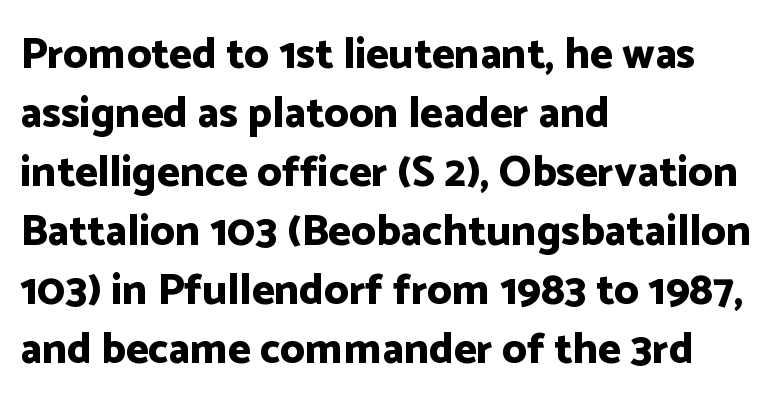
The image shows 43 px bold sans-serif type, upright; set left-aligned, normal line spacing (1.37x), normal letter spacing, not underlined; low stroke contrast and a medium x-height.
